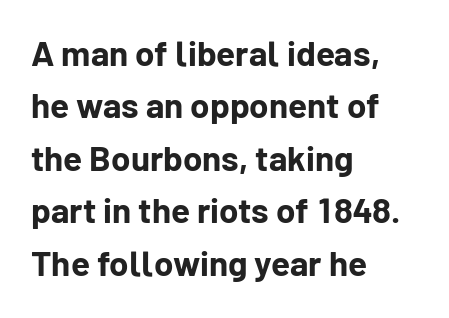
Q: Is the text bold? A: Yes.
Q: Is the text italic (slanted)? A: No, it is upright.
Q: Is the typeface a serif or a sans-serif typeface? A: Sans-serif.
Q: Is the text underlined? A: No.
Q: How is the paragraph aligned? A: Left-aligned.
Q: Is the spacing between letters normal or unusually wide? A: Normal.
Q: Is the spacing between lines tight, normal or loose? A: Normal.
Q: Width (condensed, normal, or wide)? A: Normal.
Q: Stroke contrast? A: Low.
Q: x-height? A: Medium.
Q: Monospaced? A: No.
